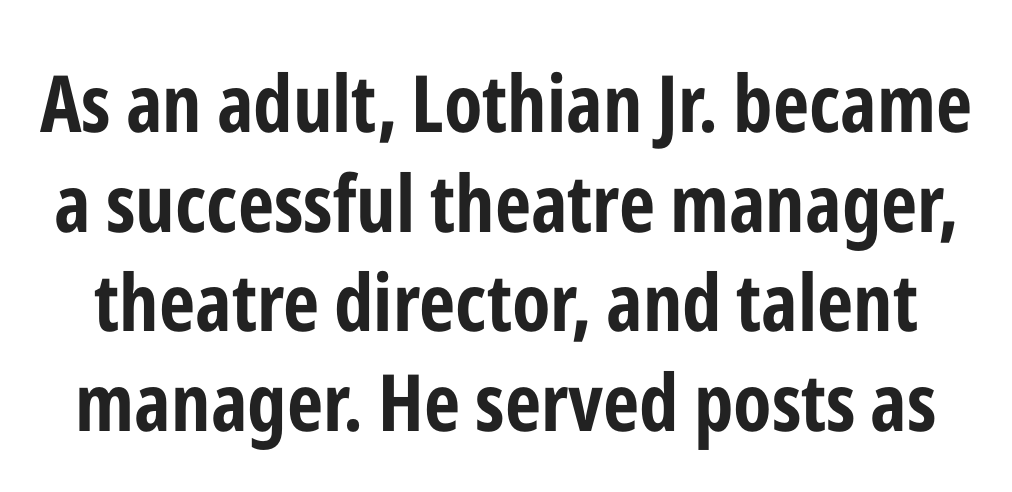
{"serif": "no", "italic": "no", "bold": "yes", "weight": "bold", "width": "condensed", "stroke_contrast": "low", "x_height": "medium", "monospaced": "no", "underline": "no", "line_spacing": "normal", "line_spacing_ratio": 1.26, "letter_spacing": "normal", "letter_spacing_em": 0.0, "glyph_px": 79}
